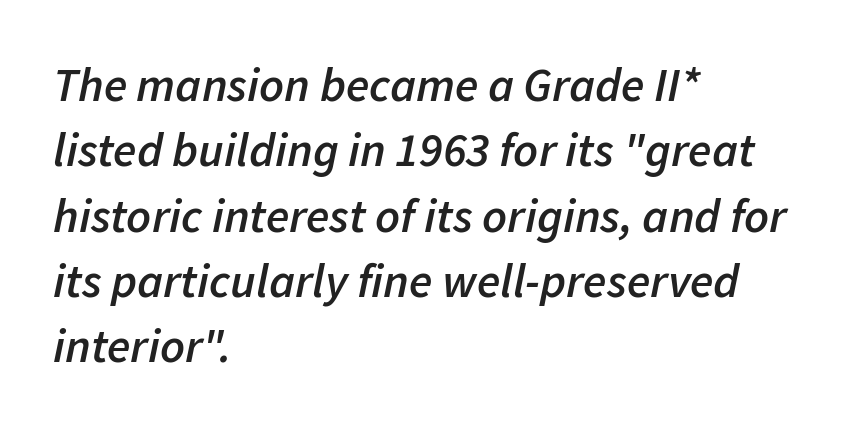
The image shows 48 px semibold type, italic (leaning right); set left-aligned, normal line spacing (1.36x), normal letter spacing, not underlined; low stroke contrast and a medium x-height.
